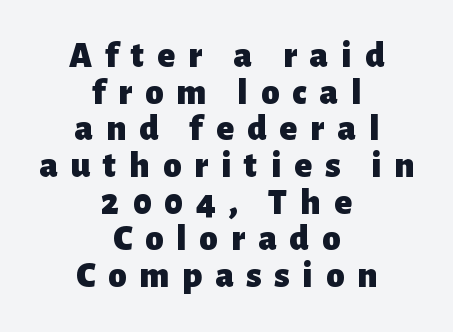
No word sits above an underline. The paragraph has two soft edges and a firm central axis. This is heavy type, rendered in bold. Interline gaps are noticeably narrow in this sample. This sample has the flowing, uneven cadence of proportional lettering. The typeface chosen for these lines omits serifs.
